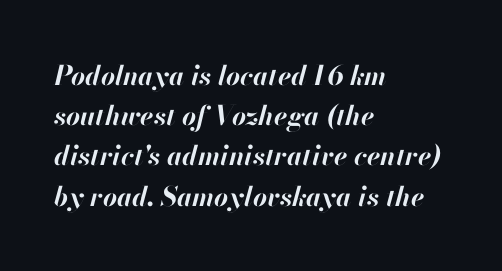
{"italic": "yes", "lean": "right", "slant_degrees": 13, "bold": "yes", "underline": "no", "align": "left", "line_spacing": "normal", "line_spacing_ratio": 1.49, "letter_spacing": "normal", "letter_spacing_em": 0.0, "glyph_px": 27}
